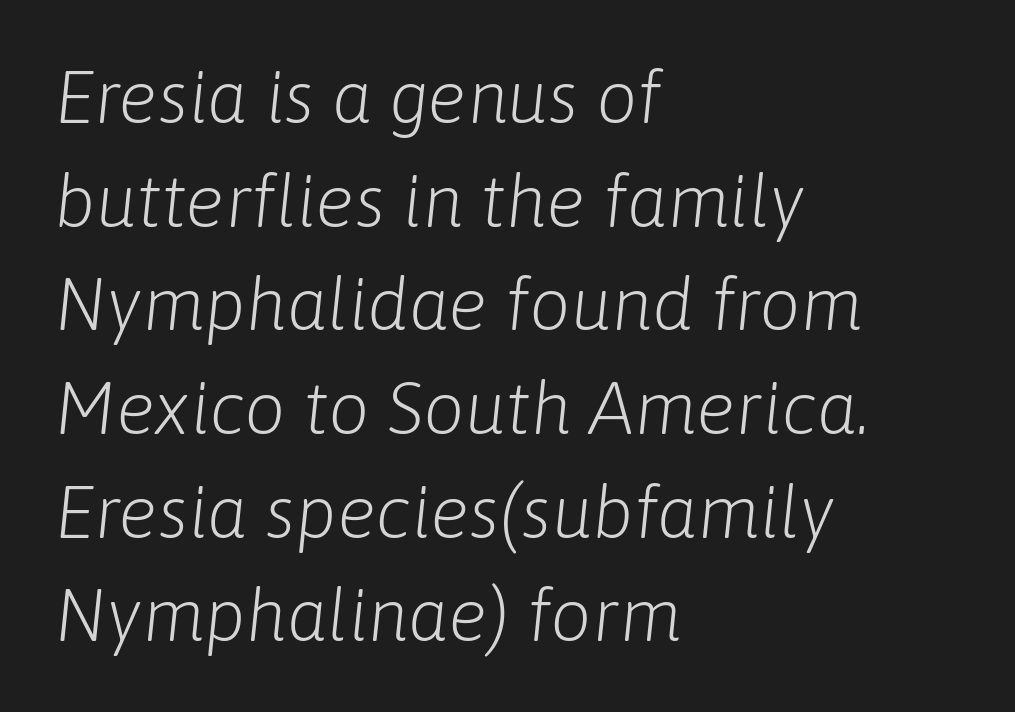
The image shows 73 px light type, italic (leaning right); set left-aligned, normal line spacing (1.42x), normal letter spacing, not underlined; low stroke contrast and a medium x-height.
